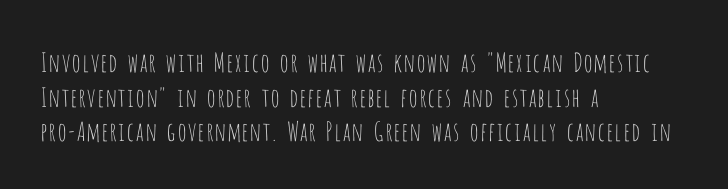
{"italic": "no", "bold": "no", "underline": "no", "align": "left", "line_spacing": "normal", "line_spacing_ratio": 1.33, "letter_spacing": "normal", "letter_spacing_em": 0.0, "glyph_px": 26}
